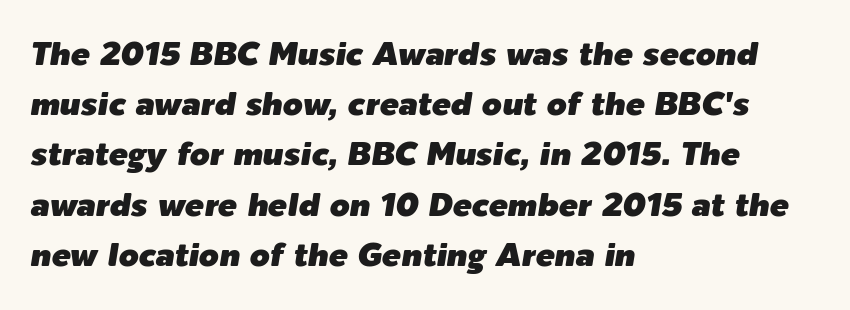
The image shows 32 px text type, italic (leaning right); set left-aligned, normal line spacing (1.57x), normal letter spacing, not underlined; low stroke contrast and a medium x-height.
